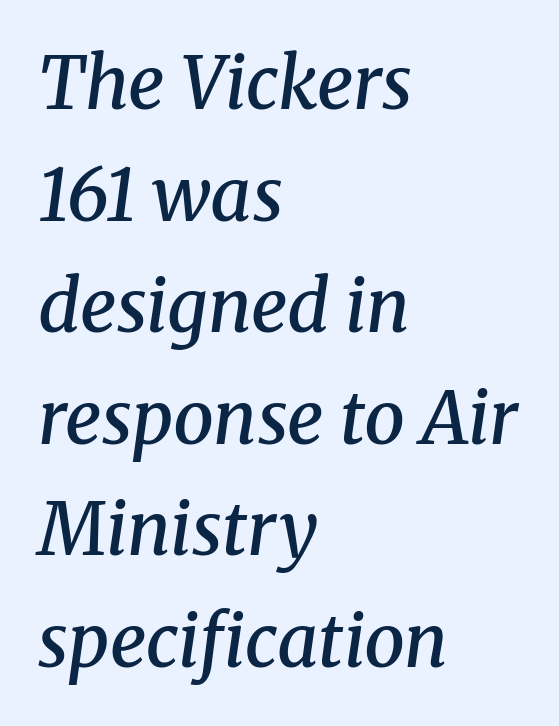
{"serif": "yes", "italic": "yes", "lean": "right", "slant_degrees": 8, "bold": "semi", "weight": "semibold", "width": "normal", "stroke_contrast": "medium", "x_height": "medium", "monospaced": "no", "underline": "no", "align": "left", "line_spacing": "normal", "line_spacing_ratio": 1.55, "letter_spacing": "normal", "letter_spacing_em": 0.0, "glyph_px": 72}
